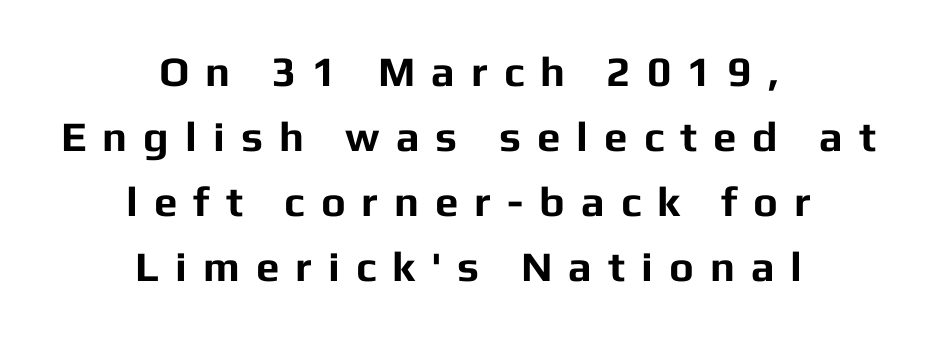
{"serif": "no", "italic": "no", "bold": "yes", "weight": "bold", "width": "normal", "stroke_contrast": "low", "x_height": "medium", "monospaced": "no", "underline": "no", "align": "center", "line_spacing": "normal", "line_spacing_ratio": 1.55, "letter_spacing": "wide", "letter_spacing_em": 0.38, "glyph_px": 42}
